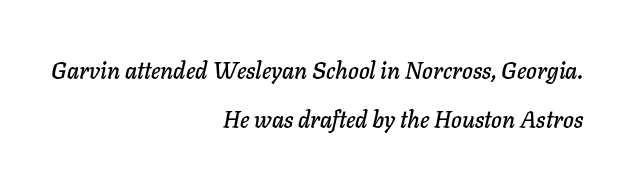
Quick note: interline space is abundant. The specimen omits any rule beneath the text block's lines. The lines in this sample share a right terminus and differ only in where they begin. The rendering applies a slant to the glyphs.
